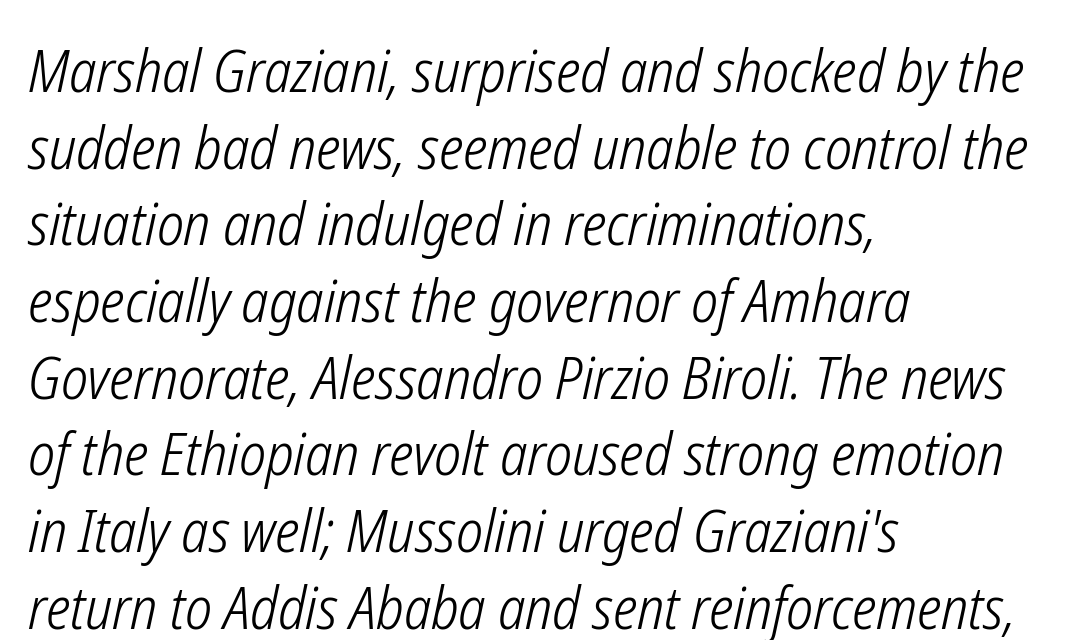
Q: Is the text bold? A: No.
Q: Is the text italic (slanted)? A: Yes, it leans right by about 12 degrees.
Q: Is the text underlined? A: No.
Q: How is the paragraph aligned? A: Left-aligned.
Q: Is the spacing between letters normal or unusually wide? A: Normal.
Q: Is the spacing between lines tight, normal or loose? A: Normal.
Q: Width (condensed, normal, or wide)? A: Condensed.
Q: Stroke contrast? A: Low.
Q: x-height? A: Medium.
Q: Monospaced? A: No.
